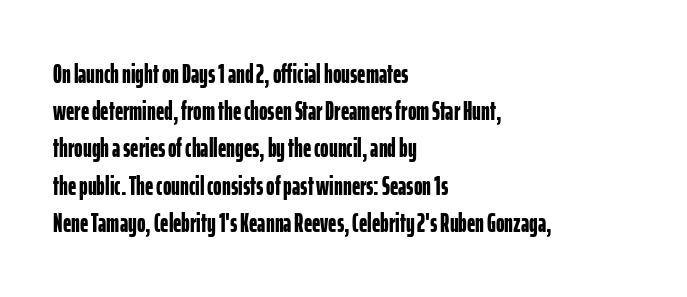
The image shows 26 px bold type, upright; set left-aligned, normal line spacing (1.43x), normal letter spacing, not underlined.
